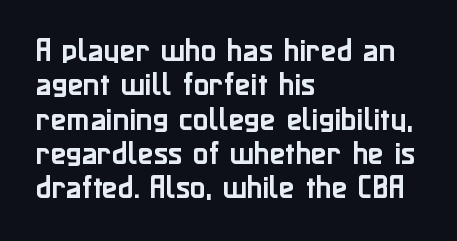
Q: Is the text italic (slanted)? A: No, it is upright.
Q: Is the text underlined? A: No.
Q: How is the paragraph aligned? A: Left-aligned.
Q: Is the spacing between letters normal or unusually wide? A: Normal.
Q: Is the spacing between lines tight, normal or loose? A: Normal.
